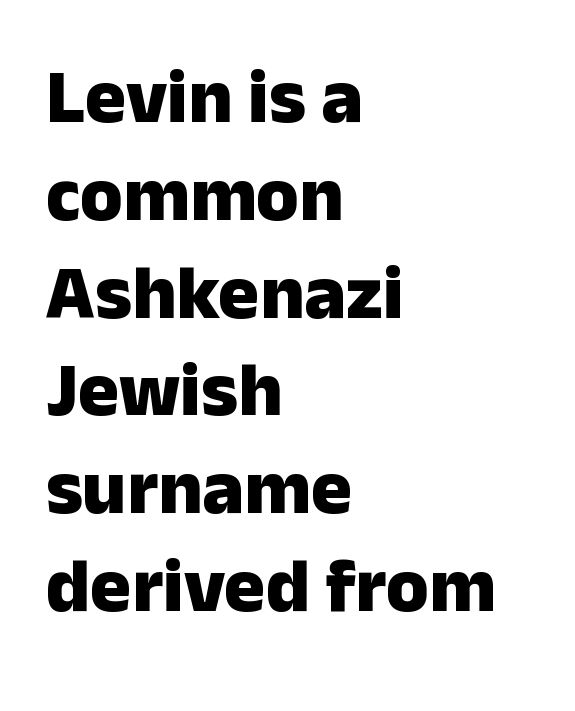
Q: Is the text bold? A: Yes.
Q: Is the text italic (slanted)? A: No, it is upright.
Q: Is the typeface a serif or a sans-serif typeface? A: Sans-serif.
Q: Is the text underlined? A: No.
Q: How is the paragraph aligned? A: Left-aligned.
Q: Is the spacing between letters normal or unusually wide? A: Normal.
Q: Is the spacing between lines tight, normal or loose? A: Normal.
Q: Width (condensed, normal, or wide)? A: Normal.
Q: Stroke contrast? A: Low.
Q: x-height? A: Medium.
Q: Monospaced? A: No.
